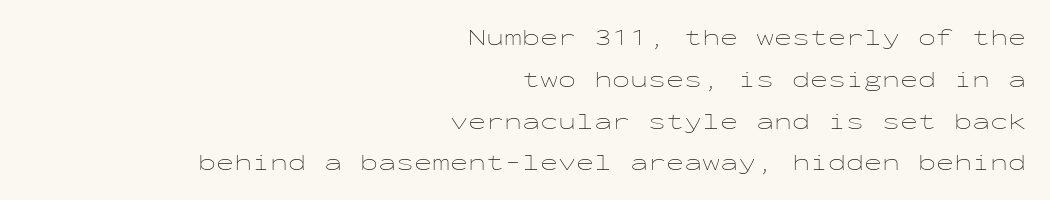
The image shows 24 px text type, upright; set right-aligned, line spacing 1.74x, normal letter spacing, not underlined.
